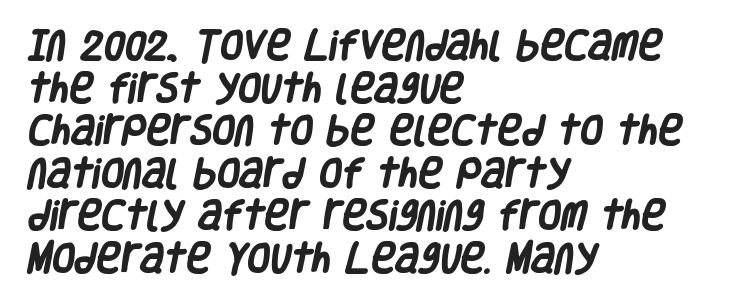
Students, this is bold: see how much ink each stroke carries. Look at the bottom of the vertical strokes: they stop flat, with no serifs. Spacing verdict: proportional, widths tailored to each character. The ragged edge is on the right, which tells us the setting is flush left.
